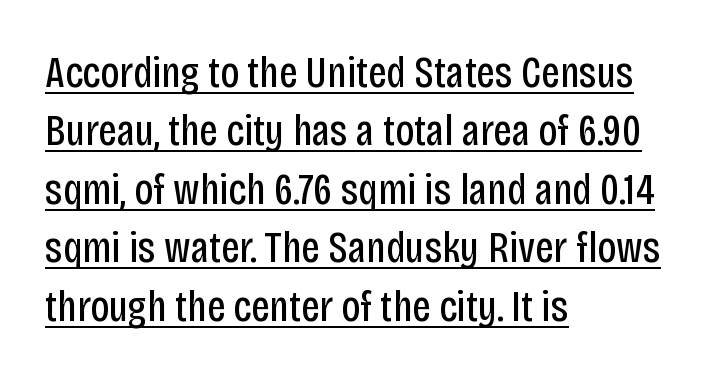
The image shows 45 px regular-weight, condensed sans-serif type, upright; set left-aligned, normal line spacing (1.3x), normal letter spacing, underlined; low stroke contrast and a large x-height.
